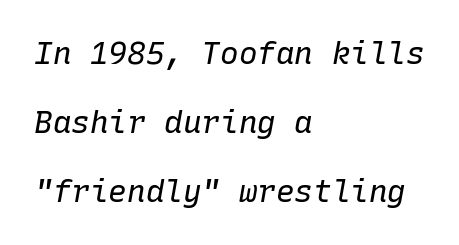
Does extra space separate the letters? No, they use regular spacing. Looks like terminal output: every glyph gets an equal slot. Yep, that's italic — everything's leaning. Lines of text with bare space underneath. This rendering uses left alignment, leaving the right contour irregular. No letter is thick-stroked: the sample isn't bold.
